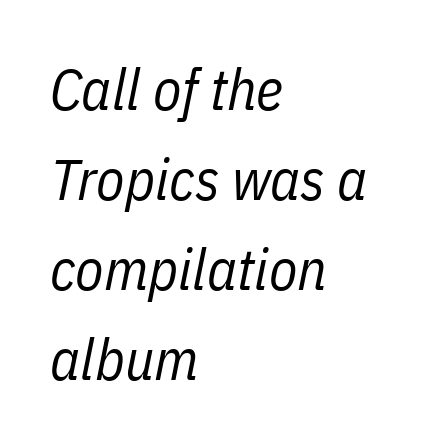
{"italic": "yes", "lean": "right", "slant_degrees": 11, "bold": "no", "weight": "regular", "width": "condensed", "stroke_contrast": "low", "x_height": "medium", "monospaced": "no", "underline": "no", "align": "left", "line_spacing": "normal", "line_spacing_ratio": 1.55, "letter_spacing": "normal", "letter_spacing_em": 0.0, "glyph_px": 58}
